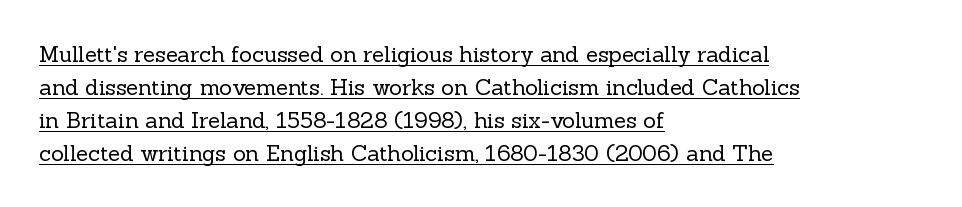
The image shows 22 px text type, upright; set left-aligned, normal line spacing (1.5x), normal letter spacing, underlined.
